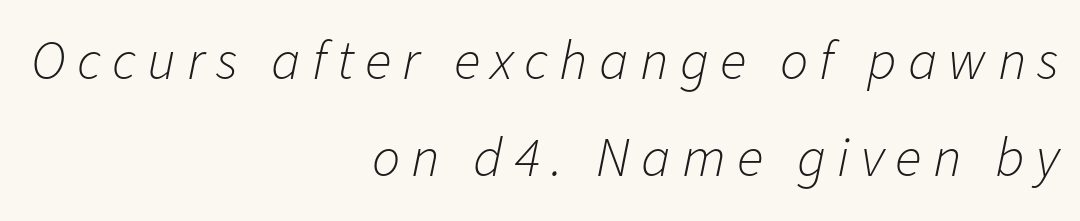
The setting favours the right margin, as signatures and pull-quotes sometimes do. This sample has the flowing, uneven cadence of proportional lettering. Slanted lettering throughout. These glyphs show unthickened strokes, regular width or finer. Glance below the letters and you will spot only blank space. Caption: expanded tracking, letters set apart.
